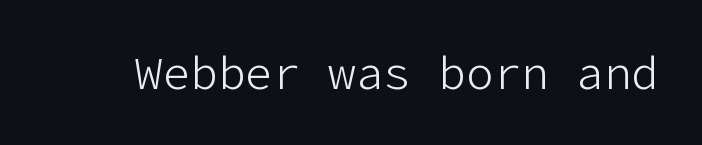
The image shows 46 px light sans-serif type, upright; set normal letter spacing, not underlined; low stroke contrast and a medium x-height.
